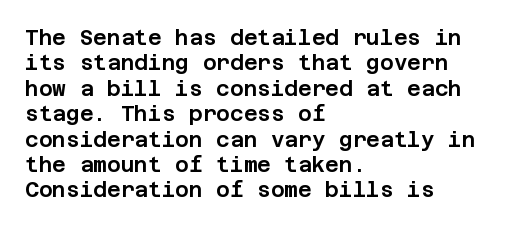
The image shows 21 px text type, upright; set left-aligned, line spacing 1.21x, normal letter spacing, not underlined.
